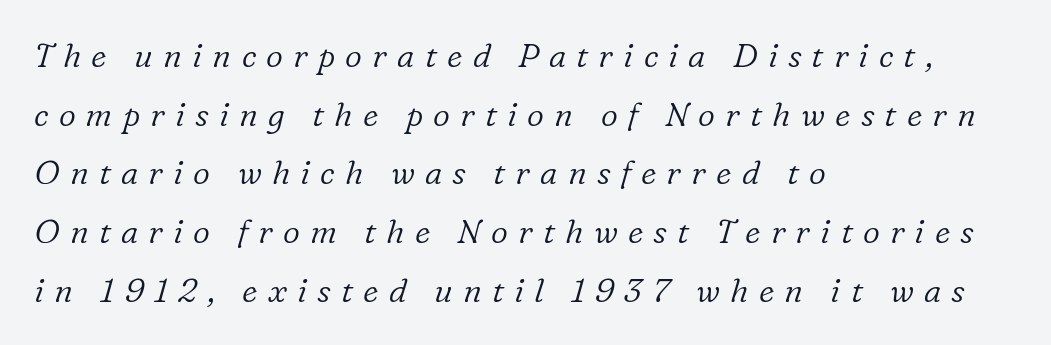
Q: Is the text bold? A: No.
Q: Is the text italic (slanted)? A: Yes, it leans right by about 16 degrees.
Q: Is the typeface a serif or a sans-serif typeface? A: Serif.
Q: Is the text underlined? A: No.
Q: How is the paragraph aligned? A: Left-aligned.
Q: Is the spacing between letters normal or unusually wide? A: Unusually wide.
Q: Width (condensed, normal, or wide)? A: Normal.
Q: Stroke contrast? A: Low.
Q: x-height? A: Medium.
Q: Monospaced? A: No.
